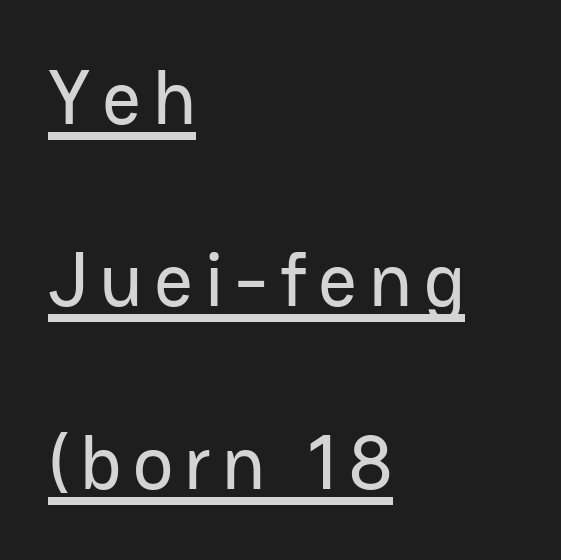
The image shows 76 px sans-serif type, upright; set left-aligned, loose line spacing (2.4x), underlined; low stroke contrast and a medium x-height.
